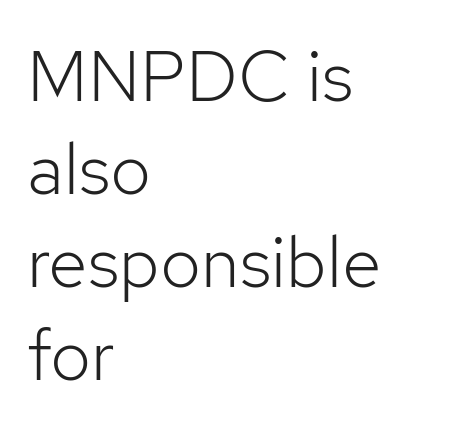
{"serif": "no", "italic": "no", "bold": "no", "weight": "light", "width": "normal", "stroke_contrast": "low", "x_height": "medium", "monospaced": "no", "underline": "no", "align": "left", "line_spacing": "normal", "line_spacing_ratio": 1.29, "letter_spacing": "normal", "letter_spacing_em": 0.0, "glyph_px": 72}
